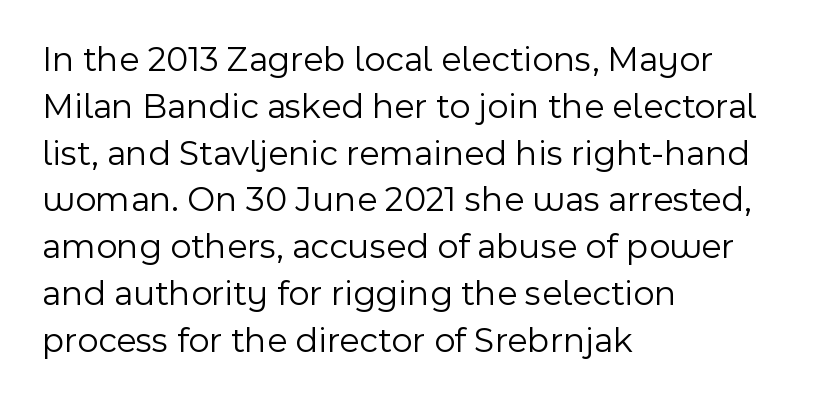
The image shows 36 px light sans-serif type, upright; set left-aligned, normal line spacing (1.3x), normal letter spacing, not underlined; a medium x-height.
